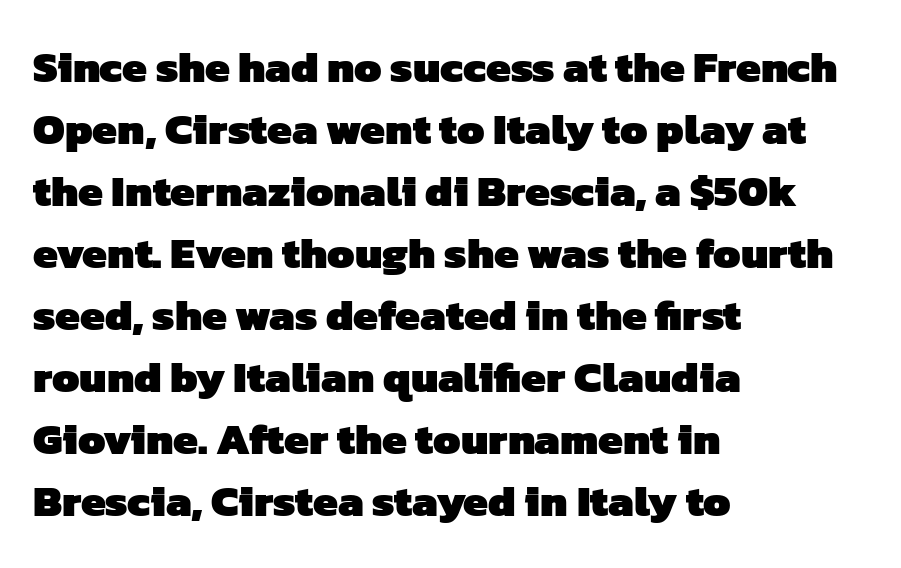
The image shows 44 px heavy sans-serif type; set left-aligned, normal line spacing (1.41x), normal letter spacing, not underlined; low stroke contrast and a medium x-height.
